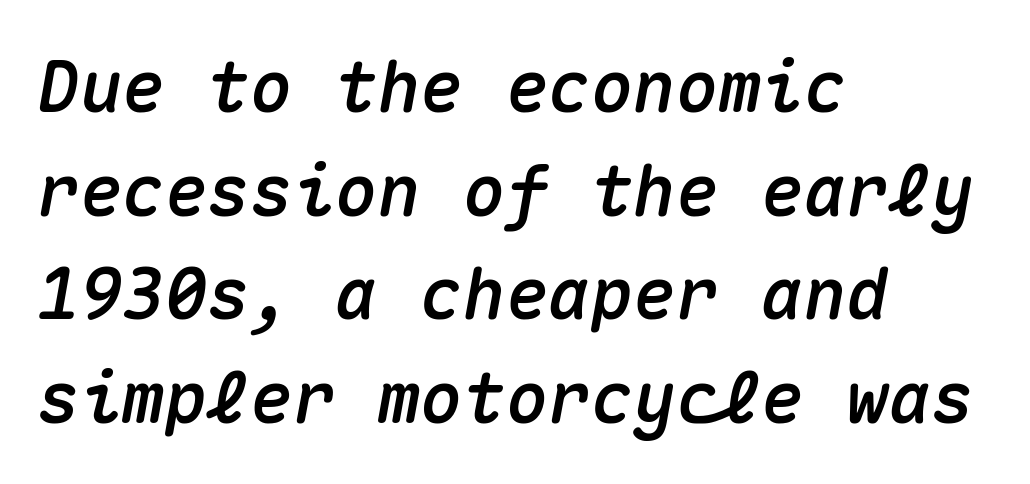
{"italic": "yes", "lean": "right", "slant_degrees": 10, "width": "normal", "stroke_contrast": "medium", "x_height": "medium", "monospaced": "yes", "underline": "no", "align": "left", "line_spacing": "normal", "line_spacing_ratio": 1.46, "letter_spacing": "normal", "letter_spacing_em": 0.0, "glyph_px": 71}
